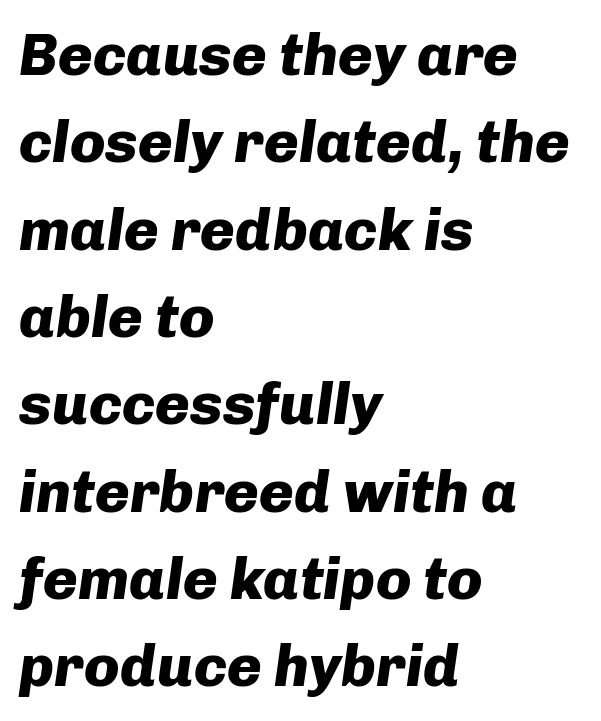
{"italic": "yes", "lean": "right", "slant_degrees": 8, "bold": "yes", "weight": "heavy", "width": "normal", "stroke_contrast": "low", "x_height": "medium", "monospaced": "no", "underline": "no", "align": "left", "line_spacing": "normal", "line_spacing_ratio": 1.48, "letter_spacing": "normal", "letter_spacing_em": 0.0, "glyph_px": 59}
